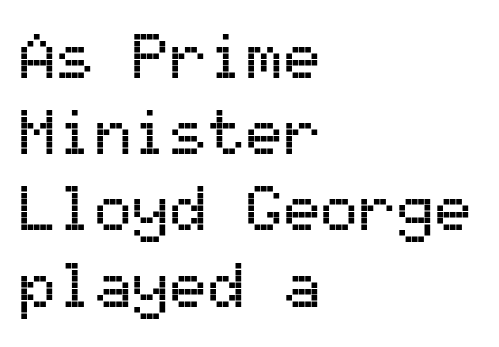
The image shows 63 px sans-serif type, upright, monospaced; set left-aligned, line spacing 1.21x, normal letter spacing, not underlined; medium stroke contrast and a medium x-height.
